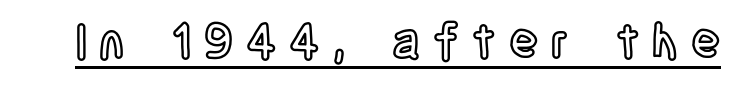
Q: Is the text italic (slanted)? A: No, it is upright.
Q: Is the text underlined? A: Yes.
Q: Is the spacing between letters normal or unusually wide? A: Unusually wide.
Q: Width (condensed, normal, or wide)? A: Condensed.
Q: x-height? A: Large.
Q: Monospaced? A: No.
